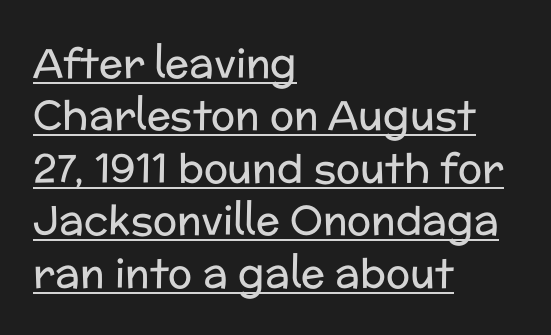
{"serif": "no", "italic": "no", "bold": "no", "weight": "regular", "width": "normal", "stroke_contrast": "low", "x_height": "medium", "monospaced": "no", "underline": "yes", "align": "left", "line_spacing": "normal", "line_spacing_ratio": 1.31, "letter_spacing": "normal", "letter_spacing_em": 0.0, "glyph_px": 40}
